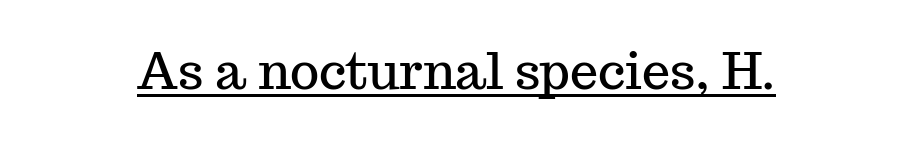
Q: Is the text italic (slanted)? A: No, it is upright.
Q: Is the typeface a serif or a sans-serif typeface? A: Serif.
Q: Is the text underlined? A: Yes.
Q: Is the spacing between letters normal or unusually wide? A: Normal.
Q: Width (condensed, normal, or wide)? A: Normal.
Q: Stroke contrast? A: Medium.
Q: x-height? A: Medium.
Q: Monospaced? A: No.
